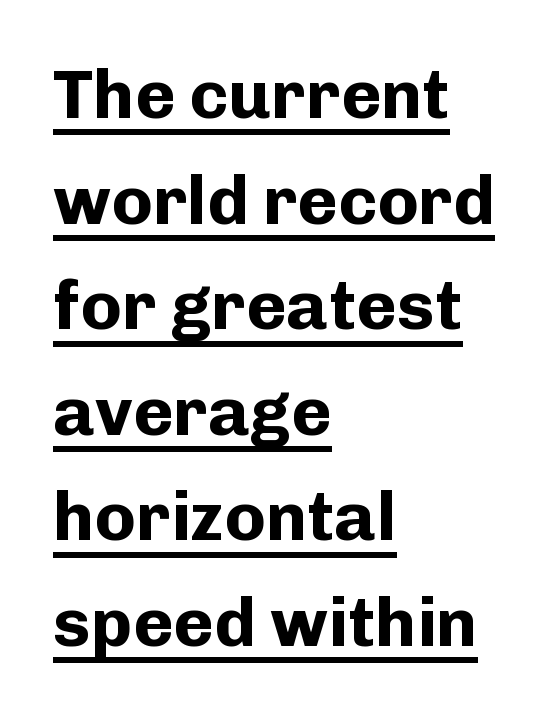
A rule runs beneath these lines of type. Font category for this specimen: sans-serif. The letters stand straight up with perfectly vertical stems. A classic flush-left, rag-right setting is used for this passage. Each glyph is drawn with heavy, bold strokes. Regarding leading, the lines here are spaced in the standard way.
